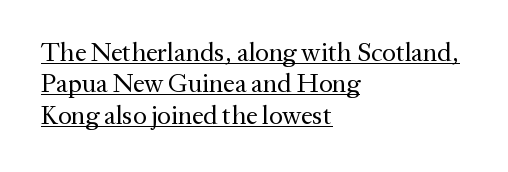
Q: Is the text bold? A: No.
Q: Is the text italic (slanted)? A: No, it is upright.
Q: Is the text underlined? A: Yes.
Q: How is the paragraph aligned? A: Left-aligned.
Q: Is the spacing between letters normal or unusually wide? A: Normal.
